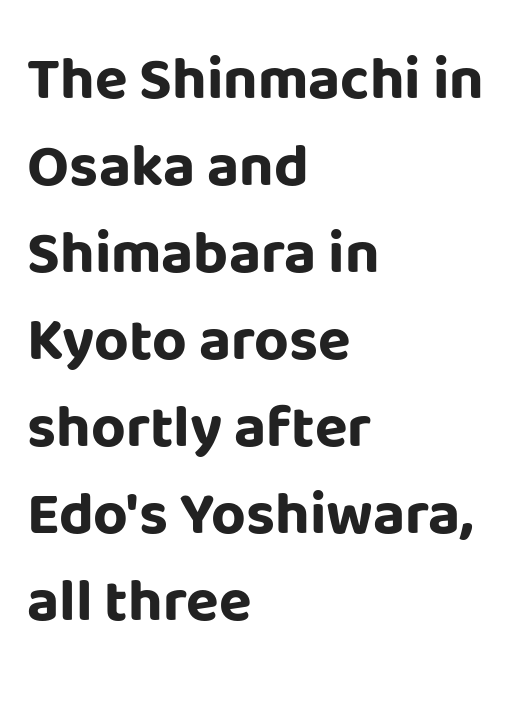
The image shows 60 px bold sans-serif type, upright; set left-aligned, normal line spacing (1.45x), normal letter spacing, not underlined; low stroke contrast and a large x-height.
